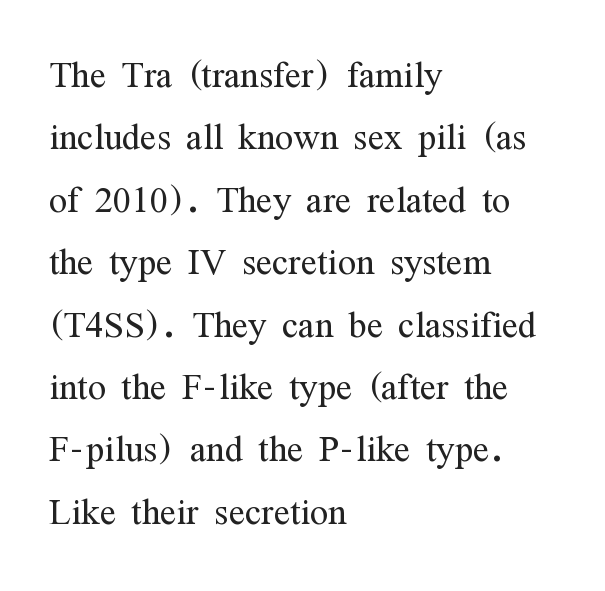
Q: Is the text bold? A: No.
Q: Is the text italic (slanted)? A: No, it is upright.
Q: Is the typeface a serif or a sans-serif typeface? A: Serif.
Q: Is the text underlined? A: No.
Q: How is the paragraph aligned? A: Left-aligned.
Q: Is the spacing between letters normal or unusually wide? A: Normal.
Q: Is the spacing between lines tight, normal or loose? A: Normal.
Q: Width (condensed, normal, or wide)? A: Condensed.
Q: Stroke contrast? A: Medium.
Q: x-height? A: Medium.
Q: Monospaced? A: No.
